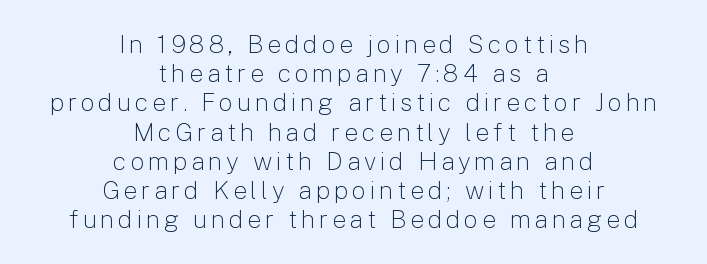
{"italic": "no", "bold": "no", "underline": "no", "align": "center", "line_spacing_ratio": 1.17, "glyph_px": 25}
